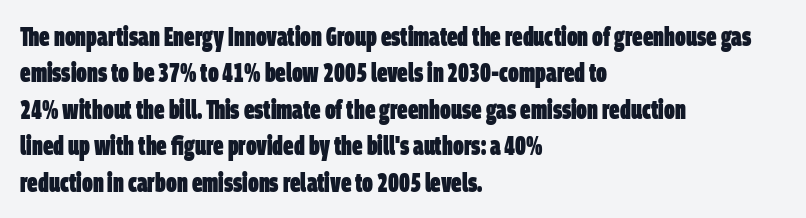
The image shows 26 px bold type; set left-aligned, normal line spacing (1.4x), normal letter spacing, not underlined.
